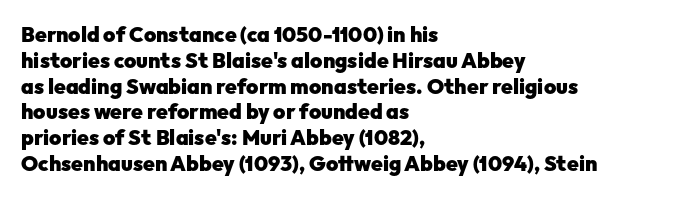
The letters stand upright; this is a roman face. Every row of glyphs begins at an identical x-position on the left. Between one letter and the next there's only the usual sliver of space. Caption: bold face, heavy strokes.
